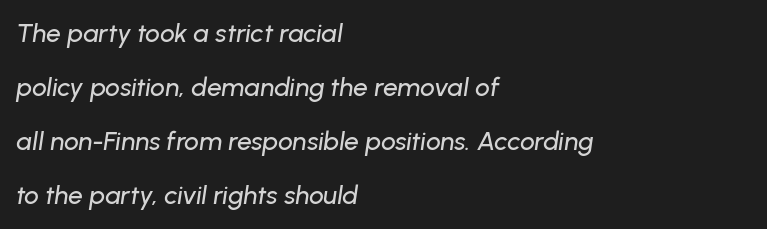
The image shows 26 px text type, italic (leaning right); set left-aligned, loose line spacing (2.08x), normal letter spacing, not underlined.
